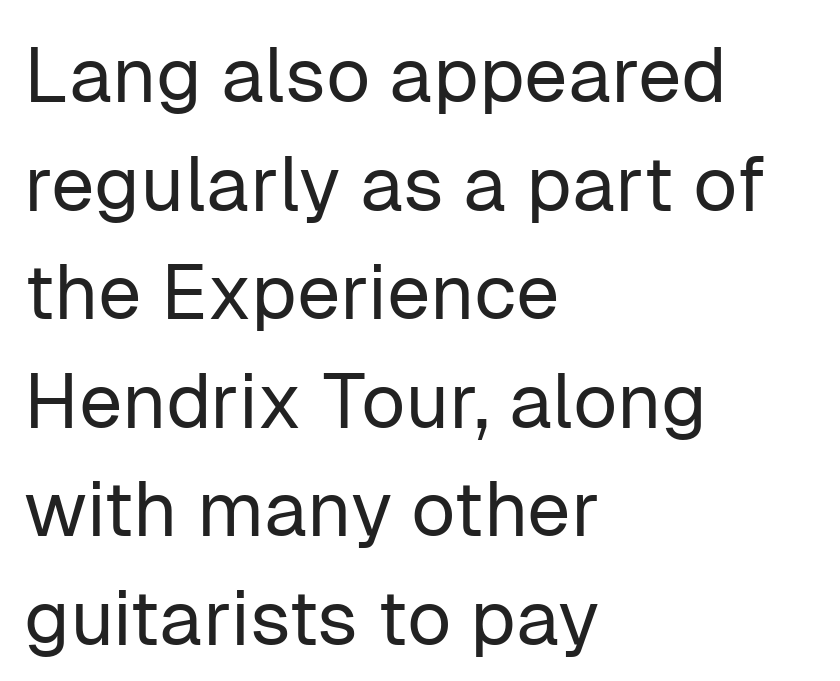
The image shows 77 px regular-weight sans-serif type, upright; set left-aligned, normal line spacing (1.41x), normal letter spacing, not underlined; low stroke contrast and a medium x-height.
